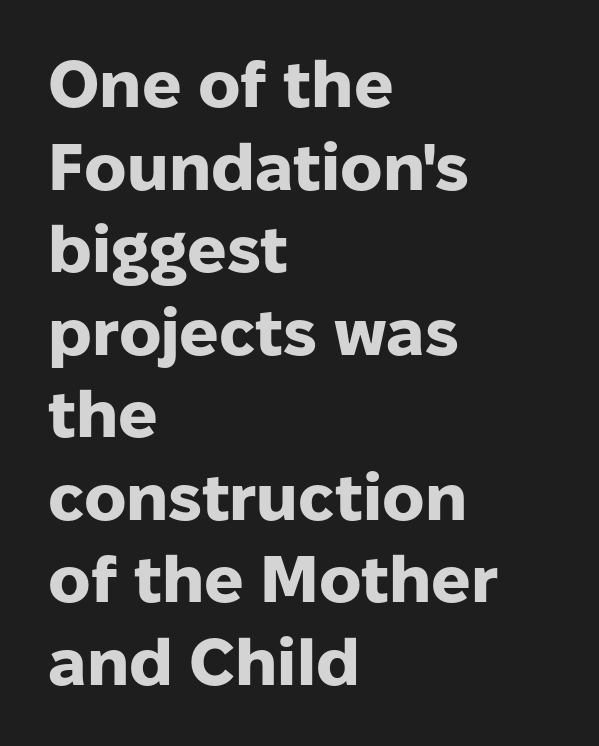
Q: Is the text bold? A: Yes.
Q: Is the text italic (slanted)? A: No, it is upright.
Q: Is the typeface a serif or a sans-serif typeface? A: Sans-serif.
Q: Is the text underlined? A: No.
Q: How is the paragraph aligned? A: Left-aligned.
Q: Is the spacing between letters normal or unusually wide? A: Normal.
Q: Is the spacing between lines tight, normal or loose? A: Normal.
Q: Width (condensed, normal, or wide)? A: Normal.
Q: Stroke contrast? A: Low.
Q: x-height? A: Medium.
Q: Monospaced? A: No.
